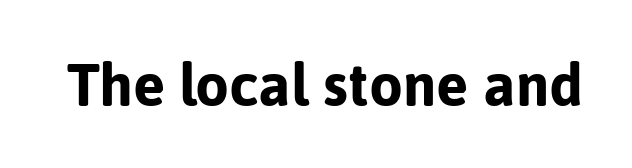
Q: Is the text bold? A: Yes.
Q: Is the text italic (slanted)? A: No, it is upright.
Q: Is the typeface a serif or a sans-serif typeface? A: Sans-serif.
Q: Is the text underlined? A: No.
Q: Is the spacing between letters normal or unusually wide? A: Normal.
Q: Width (condensed, normal, or wide)? A: Normal.
Q: Stroke contrast? A: Low.
Q: x-height? A: Medium.
Q: Monospaced? A: No.
